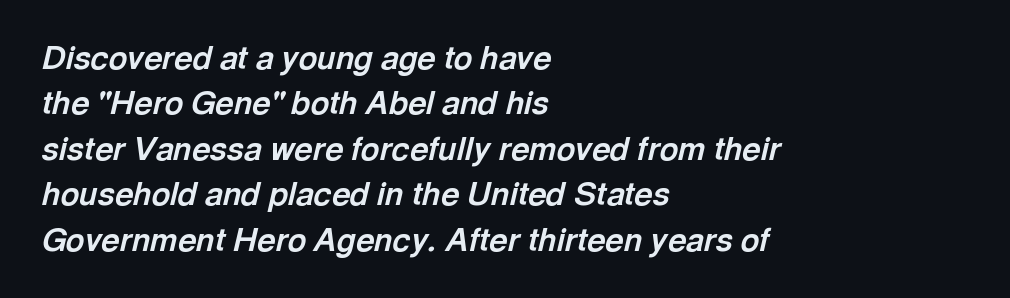
Q: Is the text bold? A: Yes.
Q: Is the text italic (slanted)? A: Yes, it leans right by about 13 degrees.
Q: Is the text underlined? A: No.
Q: How is the paragraph aligned? A: Left-aligned.
Q: Is the spacing between letters normal or unusually wide? A: Normal.
Q: Is the spacing between lines tight, normal or loose? A: Normal.
Q: Width (condensed, normal, or wide)? A: Normal.
Q: x-height? A: Medium.
Q: Monospaced? A: No.
